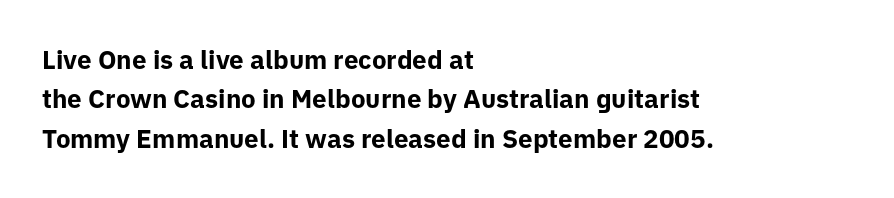
Q: Is the text bold? A: Yes.
Q: Is the text italic (slanted)? A: No, it is upright.
Q: Is the text underlined? A: No.
Q: How is the paragraph aligned? A: Left-aligned.
Q: Is the spacing between letters normal or unusually wide? A: Normal.
Q: Is the spacing between lines tight, normal or loose? A: Normal.
